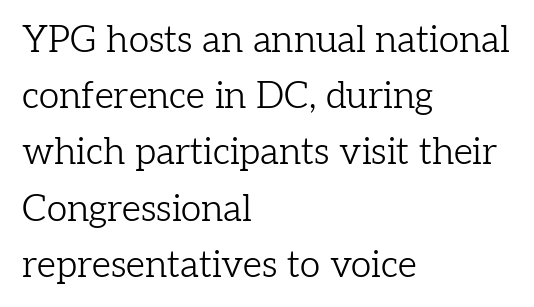
{"serif": "yes", "italic": "no", "bold": "no", "weight": "light", "width": "normal", "stroke_contrast": "low", "x_height": "medium", "monospaced": "no", "underline": "no", "align": "left", "line_spacing": "normal", "line_spacing_ratio": 1.52, "letter_spacing": "normal", "letter_spacing_em": 0.0, "glyph_px": 37}
